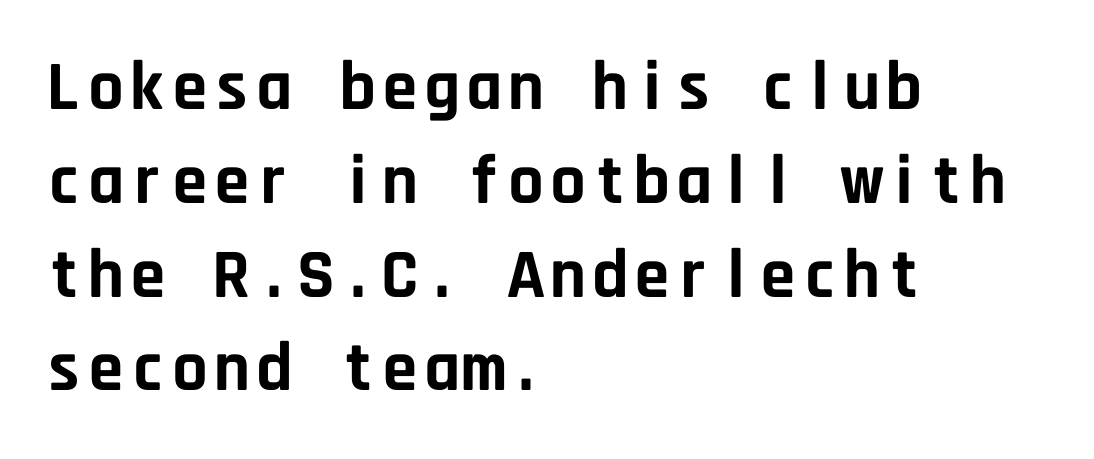
The letters are bold, with thick, heavy strokes. Nope, not italic — everything's standing straight. Underline: absent. Reading down the column, the eye jumps a familiar distance to each next line. These lines are composed in type without serifs. This sample is left-justified, so line endings fall wherever the words run out.
